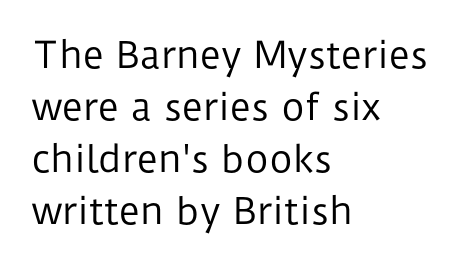
Q: Is the text bold? A: No.
Q: Is the text italic (slanted)? A: No, it is upright.
Q: Is the typeface a serif or a sans-serif typeface? A: Sans-serif.
Q: Is the text underlined? A: No.
Q: How is the paragraph aligned? A: Left-aligned.
Q: Is the spacing between letters normal or unusually wide? A: Normal.
Q: Is the spacing between lines tight, normal or loose? A: Normal.
Q: Width (condensed, normal, or wide)? A: Normal.
Q: Stroke contrast? A: Low.
Q: x-height? A: Medium.
Q: Monospaced? A: No.
